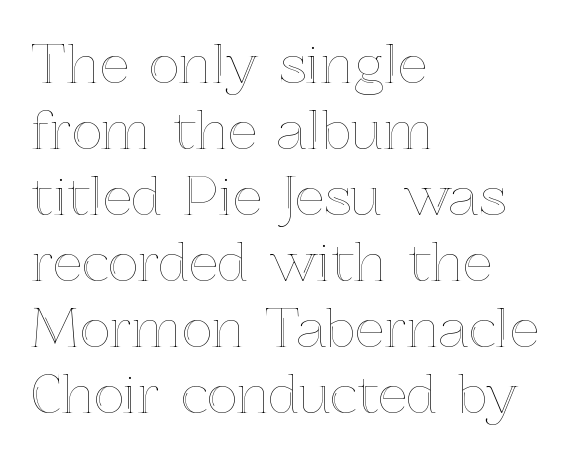
Q: Is the text italic (slanted)? A: No, it is upright.
Q: Is the text underlined? A: No.
Q: How is the paragraph aligned? A: Left-aligned.
Q: Is the spacing between letters normal or unusually wide? A: Normal.
Q: Is the spacing between lines tight, normal or loose? A: Normal.
Q: Width (condensed, normal, or wide)? A: Normal.
Q: x-height? A: Medium.
Q: Monospaced? A: No.
